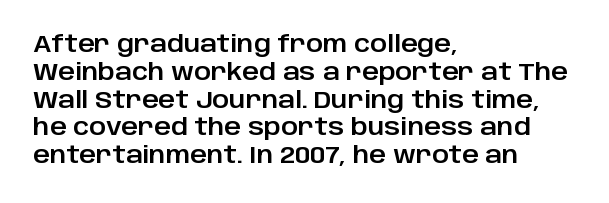
{"italic": "no", "underline": "no", "align": "left", "line_spacing_ratio": 1.21, "letter_spacing": "normal", "letter_spacing_em": 0.0, "glyph_px": 23}
